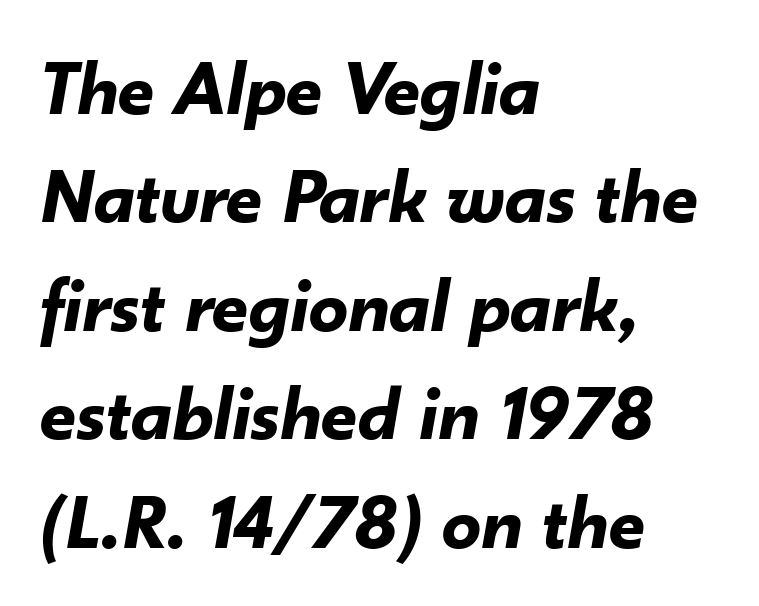
The image shows 78 px bold type, italic (leaning right); set left-aligned, normal line spacing (1.39x), normal letter spacing, not underlined; low stroke contrast and a small x-height.
